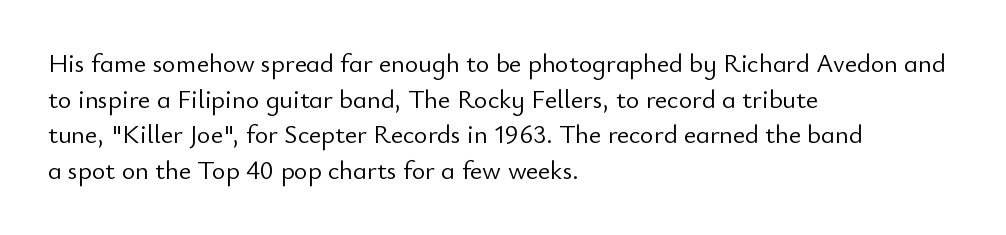
The image shows 26 px text type, upright; set left-aligned, normal line spacing (1.37x), normal letter spacing, not underlined.
